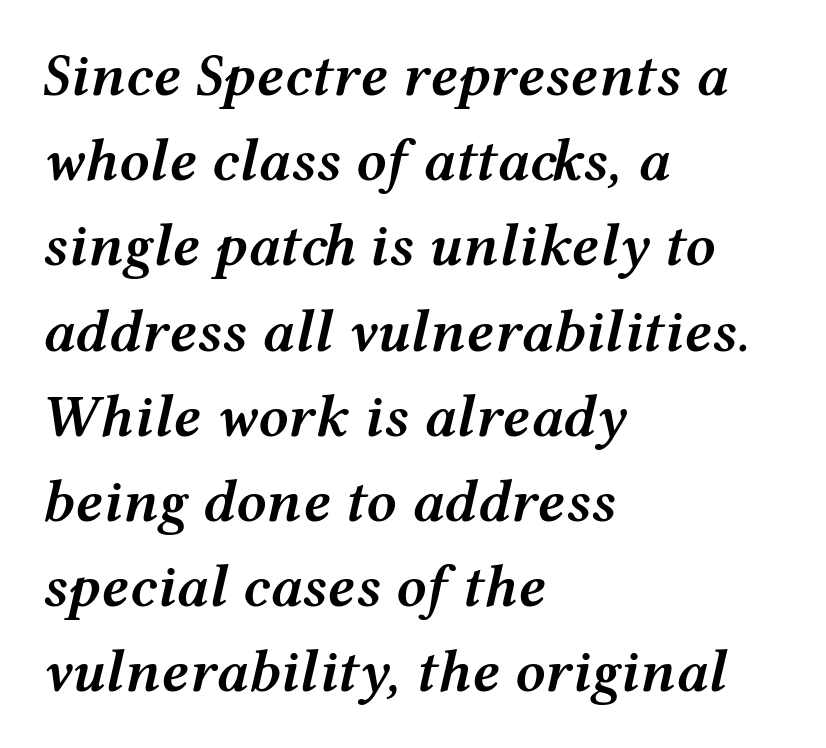
Looks like regular typesetting: each glyph gets only the width it needs. Underline: absent. These lines are set flush left with a ragged right edge. You can tell it's italic because the verticals aren't actually vertical. A normal amount of white space separates one row of letters from the next.
